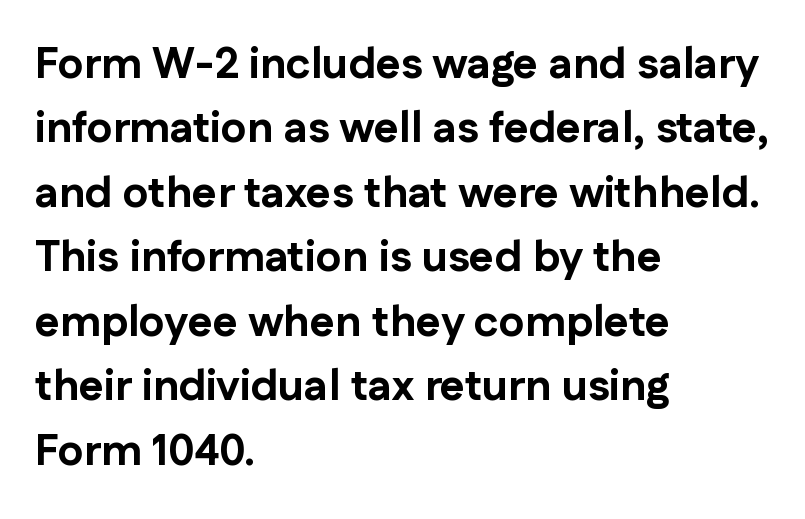
The image shows 43 px bold sans-serif type, upright; set left-aligned, normal line spacing (1.5x), normal letter spacing, not underlined; low stroke contrast and a medium x-height.
